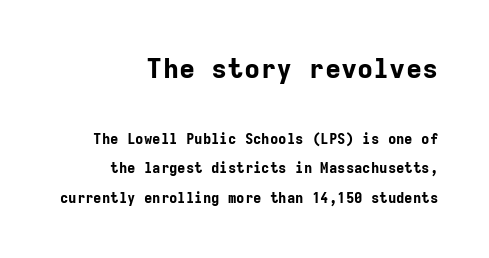
The image shows 27 px bold type, upright; set right-aligned, loose line spacing (2.11x), normal letter spacing, not underlined; the first (top) block is 1.93x larger.
